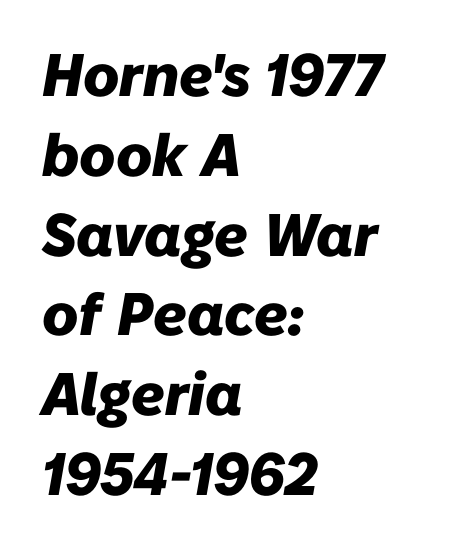
Q: Is the text bold? A: Yes.
Q: Is the text italic (slanted)? A: Yes, it leans right by about 10 degrees.
Q: Is the text underlined? A: No.
Q: How is the paragraph aligned? A: Left-aligned.
Q: Is the spacing between letters normal or unusually wide? A: Normal.
Q: Is the spacing between lines tight, normal or loose? A: Normal.
Q: Width (condensed, normal, or wide)? A: Normal.
Q: Stroke contrast? A: Low.
Q: x-height? A: Medium.
Q: Monospaced? A: No.
